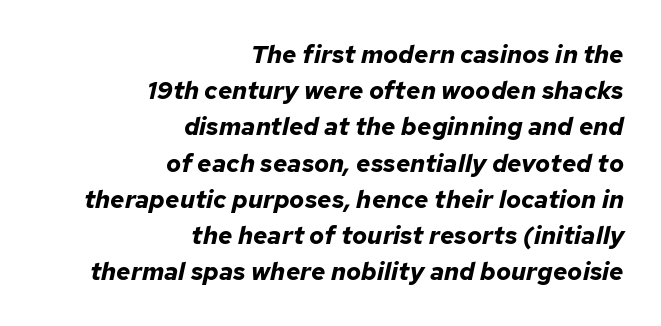
The image shows 25 px bold type, italic (leaning right); set right-aligned, normal line spacing (1.45x), normal letter spacing, not underlined.
